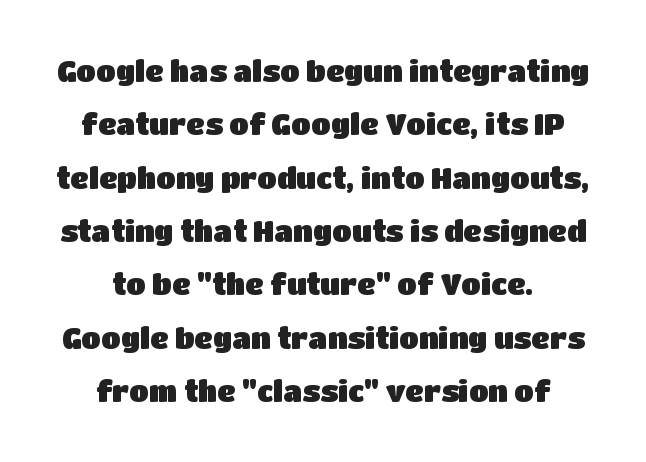
Is this a fixed-width face? No — the glyphs have proportional, varying widths. These lines keep a tight, regular rhythm from letter to letter. Serif or sans? Sans — the stroke terminals are bare. The typography opts for an upright posture over an oblique one. Lines of text with bare space underneath.
